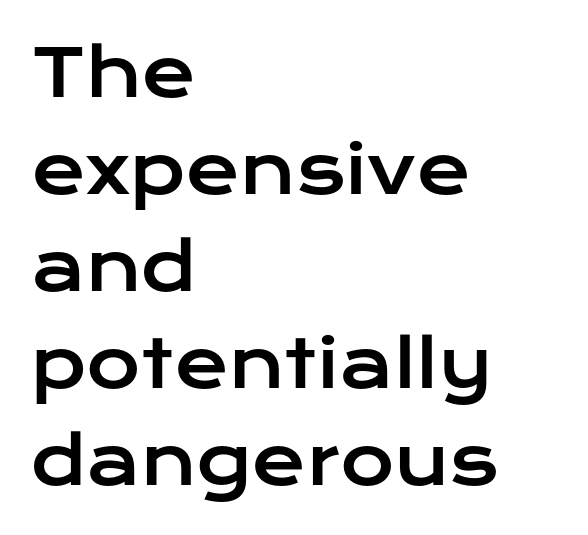
The image shows 66 px wide sans-serif type, upright; set left-aligned, normal line spacing (1.47x), normal letter spacing, not underlined; low stroke contrast and a medium x-height.
